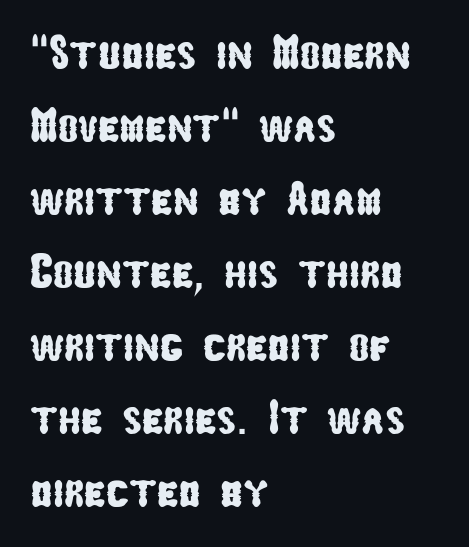
Q: Is the typeface a serif or a sans-serif typeface? A: Sans-serif.
Q: Is the text underlined? A: No.
Q: How is the paragraph aligned? A: Left-aligned.
Q: Is the spacing between letters normal or unusually wide? A: Normal.
Q: Is the spacing between lines tight, normal or loose? A: Normal.
Q: Width (condensed, normal, or wide)? A: Condensed.
Q: Stroke contrast? A: Low.
Q: x-height? A: Medium.
Q: Monospaced? A: No.
